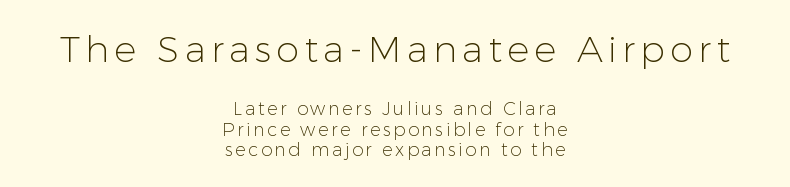
Q: Is the text bold? A: No.
Q: Is the text italic (slanted)? A: No, it is upright.
Q: Is the typeface a serif or a sans-serif typeface? A: Sans-serif.
Q: Is the text underlined? A: No.
Q: How is the paragraph aligned? A: Centered.
Q: Is the spacing between lines tight, normal or loose? A: Tight.
Q: Which block of text is set in a larger size, the first (top) or the second (bottom)? A: The first (top) one.
Q: Width (condensed, normal, or wide)? A: Normal.
Q: Stroke contrast? A: Low.
Q: x-height? A: Medium.
Q: Monospaced? A: No.
